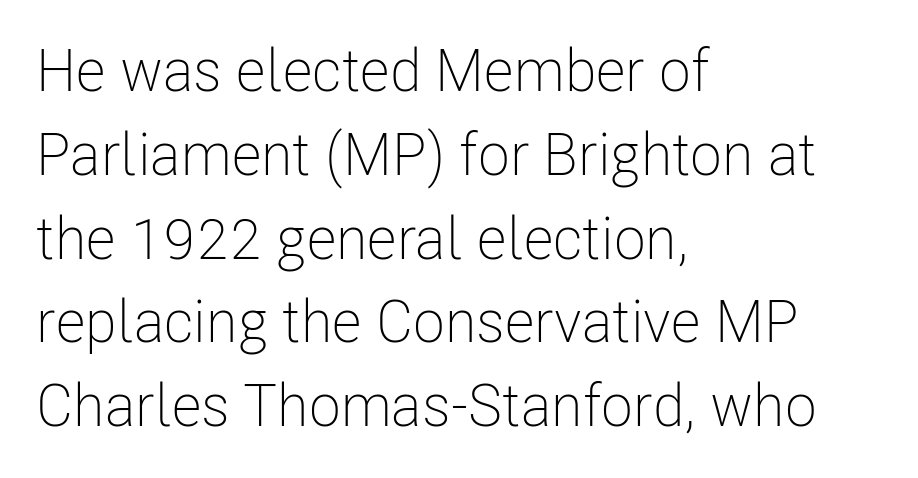
The image shows 59 px light, condensed sans-serif type, upright; set left-aligned, normal line spacing (1.42x), normal letter spacing, not underlined; low stroke contrast and a medium x-height.
